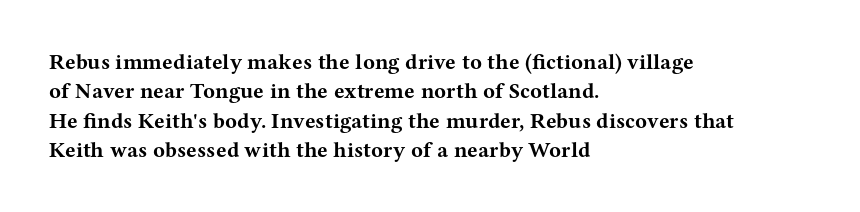
Q: Is the text bold? A: Yes.
Q: Is the text italic (slanted)? A: No, it is upright.
Q: Is the text underlined? A: No.
Q: How is the paragraph aligned? A: Left-aligned.
Q: Is the spacing between letters normal or unusually wide? A: Normal.
Q: Is the spacing between lines tight, normal or loose? A: Normal.
